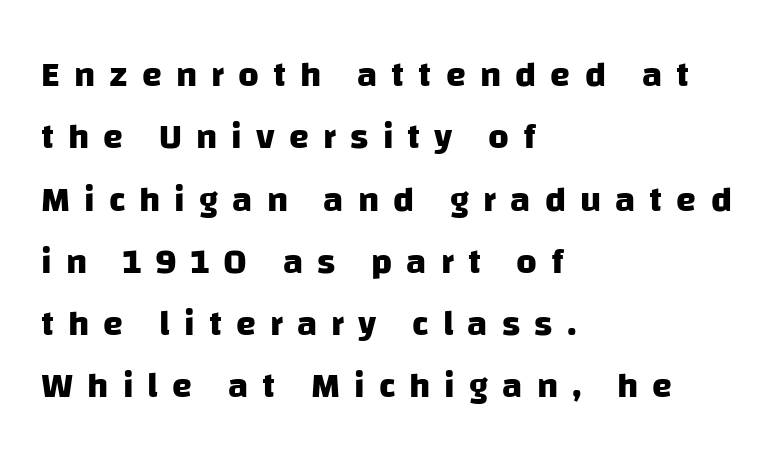
Q: Is the text bold? A: Yes.
Q: Is the typeface a serif or a sans-serif typeface? A: Sans-serif.
Q: Is the text underlined? A: No.
Q: How is the paragraph aligned? A: Left-aligned.
Q: Is the spacing between letters normal or unusually wide? A: Unusually wide.
Q: Width (condensed, normal, or wide)? A: Normal.
Q: Stroke contrast? A: Low.
Q: x-height? A: Large.
Q: Monospaced? A: No.
